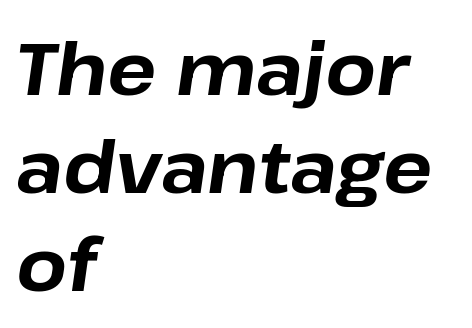
{"italic": "yes", "lean": "right", "slant_degrees": 8, "bold": "yes", "weight": "bold", "width": "normal", "stroke_contrast": "low", "x_height": "medium", "monospaced": "no", "underline": "no", "align": "left", "line_spacing": "normal", "line_spacing_ratio": 1.34, "letter_spacing": "normal", "letter_spacing_em": 0.0, "glyph_px": 73}
